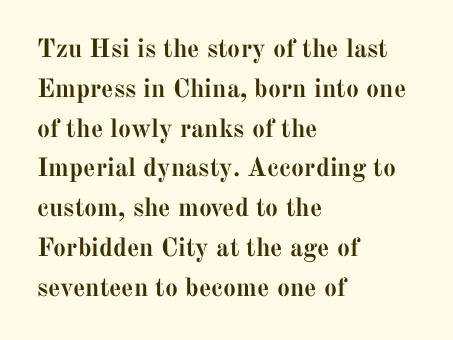
The image shows 26 px bold type, upright; set left-aligned, normal line spacing (1.53x), normal letter spacing, not underlined.
